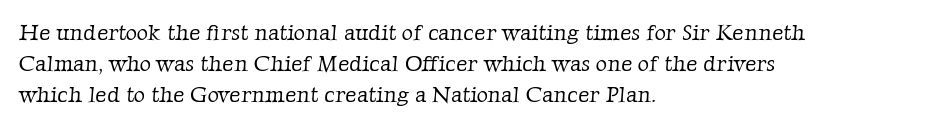
{"bold": "no", "underline": "no", "align": "left", "line_spacing": "normal", "line_spacing_ratio": 1.4, "letter_spacing": "normal", "letter_spacing_em": 0.0, "glyph_px": 22}
